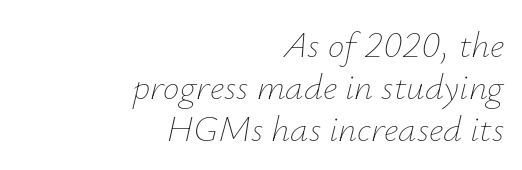
The image shows 37 px thin type, italic (leaning right); set right-aligned, tight line spacing (1.13x), normal letter spacing, not underlined; low stroke contrast and a small x-height.
